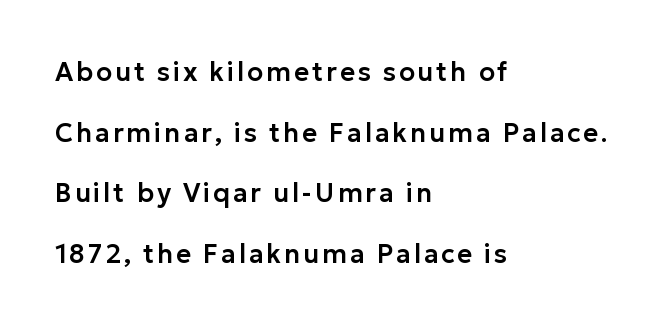
The image shows 26 px text type, upright; set left-aligned, loose line spacing (2.33x), not underlined.
